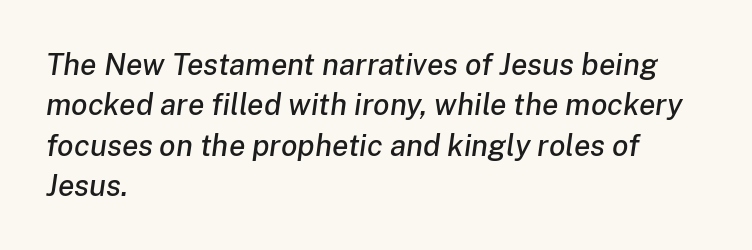
Q: Is the text italic (slanted)? A: Yes, it leans right by about 8 degrees.
Q: Is the text underlined? A: No.
Q: How is the paragraph aligned? A: Left-aligned.
Q: Is the spacing between letters normal or unusually wide? A: Normal.
Q: Is the spacing between lines tight, normal or loose? A: Normal.
Q: Width (condensed, normal, or wide)? A: Normal.
Q: Stroke contrast? A: Low.
Q: x-height? A: Medium.
Q: Monospaced? A: No.
